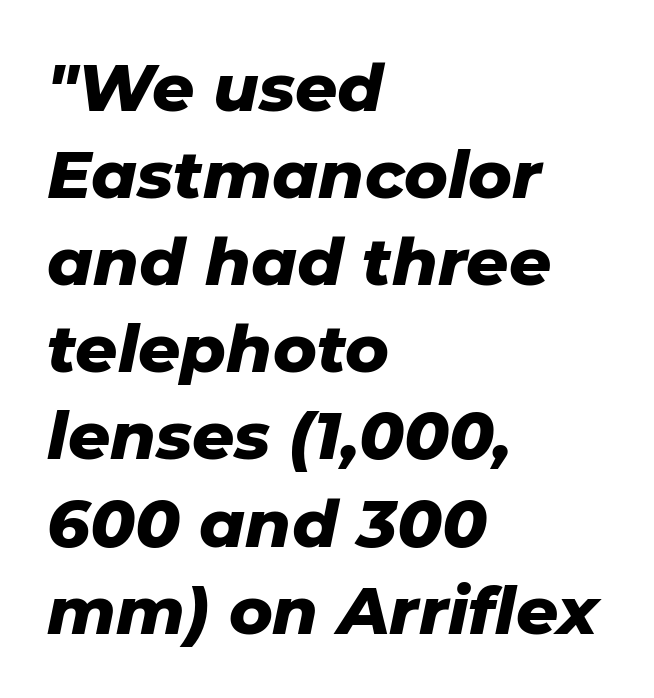
The image shows 66 px heavy type, italic (leaning right); set left-aligned, normal line spacing (1.32x), normal letter spacing, not underlined; low stroke contrast and a medium x-height.
